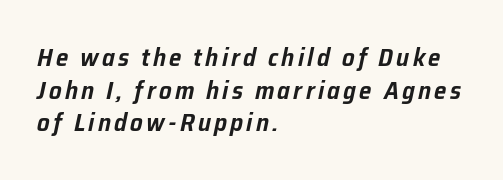
Q: Is the text italic (slanted)? A: Yes, it leans right by about 12 degrees.
Q: Is the text underlined? A: No.
Q: How is the paragraph aligned? A: Left-aligned.
Q: Is the spacing between lines tight, normal or loose? A: Normal.
